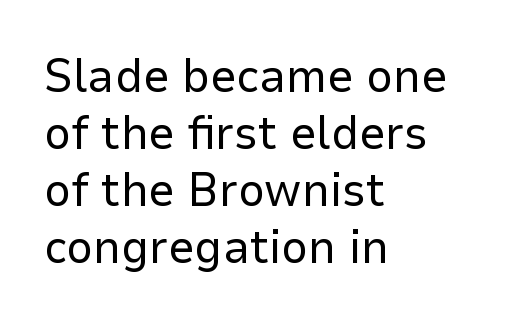
Q: Is the text bold? A: No.
Q: Is the text italic (slanted)? A: No, it is upright.
Q: Is the typeface a serif or a sans-serif typeface? A: Sans-serif.
Q: Is the text underlined? A: No.
Q: How is the paragraph aligned? A: Left-aligned.
Q: Is the spacing between letters normal or unusually wide? A: Normal.
Q: Width (condensed, normal, or wide)? A: Normal.
Q: Stroke contrast? A: Low.
Q: x-height? A: Medium.
Q: Monospaced? A: No.
